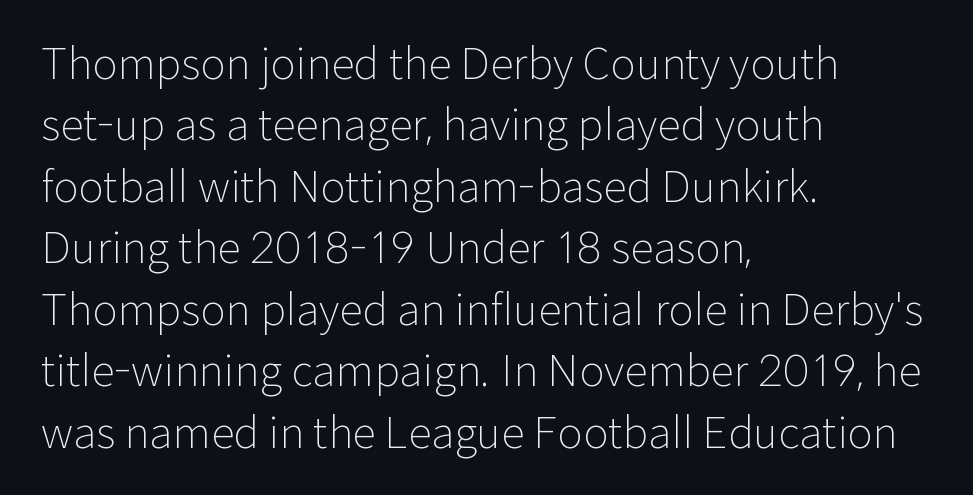
Q: Is the text bold? A: No.
Q: Is the text italic (slanted)? A: No, it is upright.
Q: Is the typeface a serif or a sans-serif typeface? A: Sans-serif.
Q: Is the text underlined? A: No.
Q: How is the paragraph aligned? A: Left-aligned.
Q: Is the spacing between letters normal or unusually wide? A: Normal.
Q: Is the spacing between lines tight, normal or loose? A: Normal.
Q: Width (condensed, normal, or wide)? A: Normal.
Q: Stroke contrast? A: Low.
Q: x-height? A: Medium.
Q: Monospaced? A: No.
